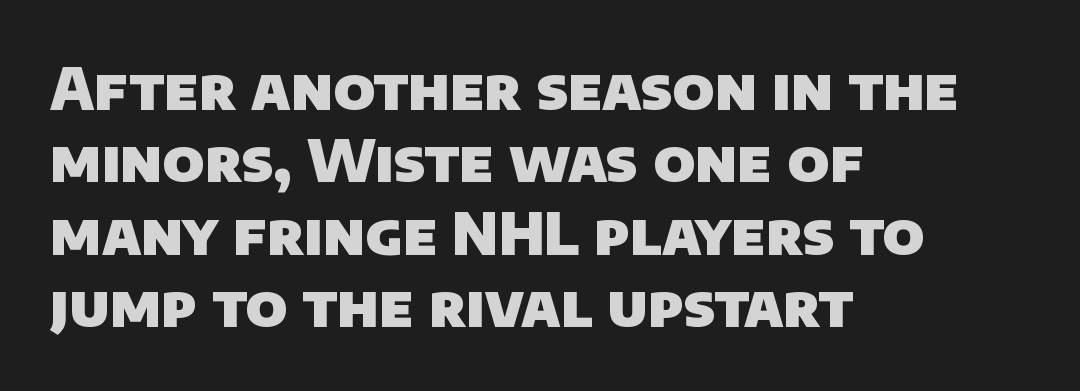
Visually the block forms a straight wall on the left and a jagged coastline on the right. Emphasis by weight is at full strength: bold. Interline gaps are of average width in this sample. The type is set solid horizontally, with unmodified tracking. Each letter keeps its own natural width here, so spacing adapts to shape. What kind of face is this? One without serifs — a sans.
